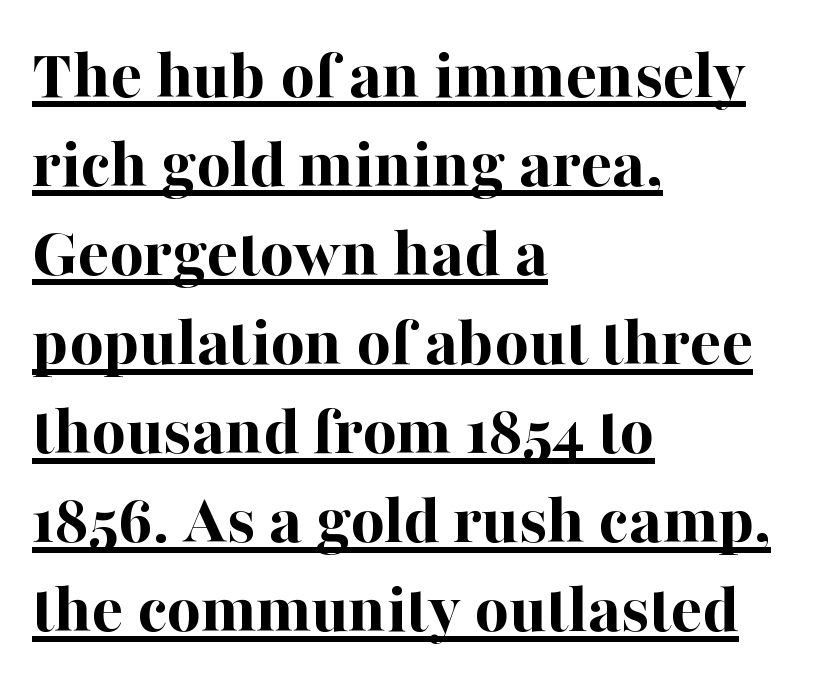
The image shows 73 px bold serif type, upright; set left-aligned, line spacing 1.22x, normal letter spacing, underlined; high stroke contrast and a medium x-height.
